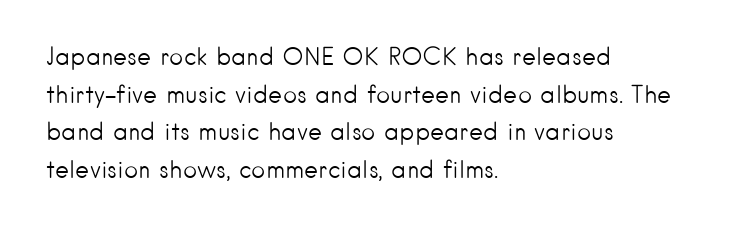
{"italic": "no", "bold": "no", "underline": "no", "align": "left", "line_spacing": "normal", "line_spacing_ratio": 1.57, "letter_spacing": "normal", "letter_spacing_em": 0.0, "glyph_px": 24}
